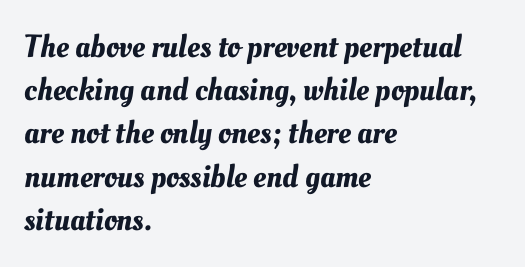
The image shows 32 px text type; set left-aligned, normal line spacing (1.35x), normal letter spacing, not underlined; medium stroke contrast and a small x-height.
